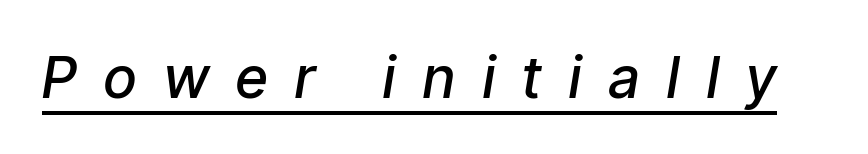
{"italic": "yes", "lean": "right", "slant_degrees": 9, "bold": "semi", "weight": "semibold", "width": "condensed", "stroke_contrast": "low", "x_height": "medium", "monospaced": "no", "underline": "yes", "letter_spacing": "wide", "letter_spacing_em": 0.49, "glyph_px": 57}
